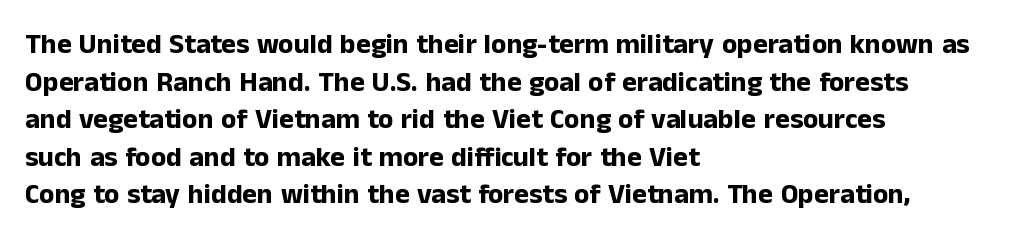
The image shows 28 px bold sans-serif type, upright; set left-aligned, normal line spacing (1.34x), normal letter spacing, not underlined; low stroke contrast and a medium x-height.
